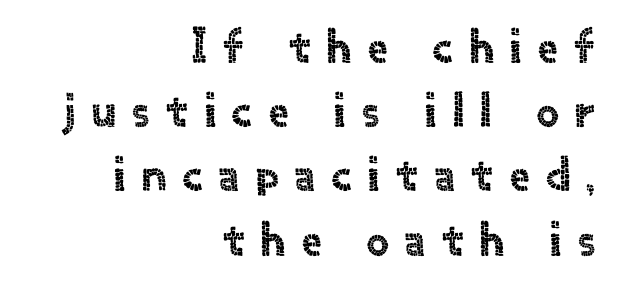
Q: Is the text italic (slanted)? A: No, it is upright.
Q: Is the typeface a serif or a sans-serif typeface? A: Sans-serif.
Q: Is the text underlined? A: No.
Q: How is the paragraph aligned? A: Right-aligned.
Q: Is the spacing between letters normal or unusually wide? A: Unusually wide.
Q: Is the spacing between lines tight, normal or loose? A: Normal.
Q: Width (condensed, normal, or wide)? A: Normal.
Q: x-height? A: Small.
Q: Monospaced? A: No.
